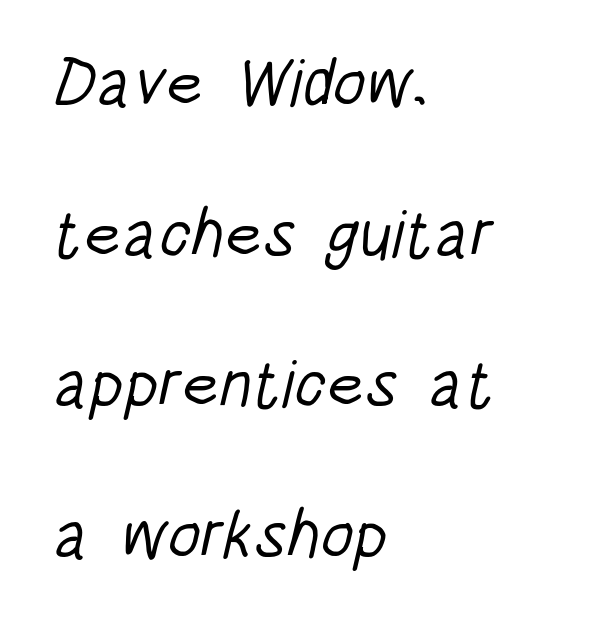
{"serif": "no", "bold": "no", "weight": "light", "width": "condensed", "stroke_contrast": "low", "x_height": "large", "monospaced": "no", "underline": "no", "align": "left", "line_spacing": "loose", "line_spacing_ratio": 2.25, "letter_spacing": "normal", "letter_spacing_em": 0.0, "glyph_px": 67}
